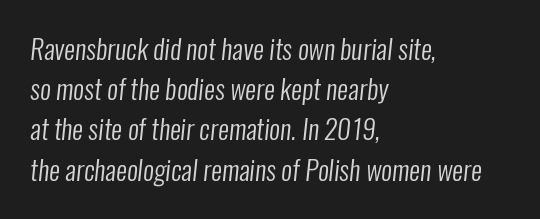
{"bold": "no", "underline": "no", "align": "left", "line_spacing": "normal", "line_spacing_ratio": 1.49, "letter_spacing": "normal", "letter_spacing_em": 0.0, "glyph_px": 27}
